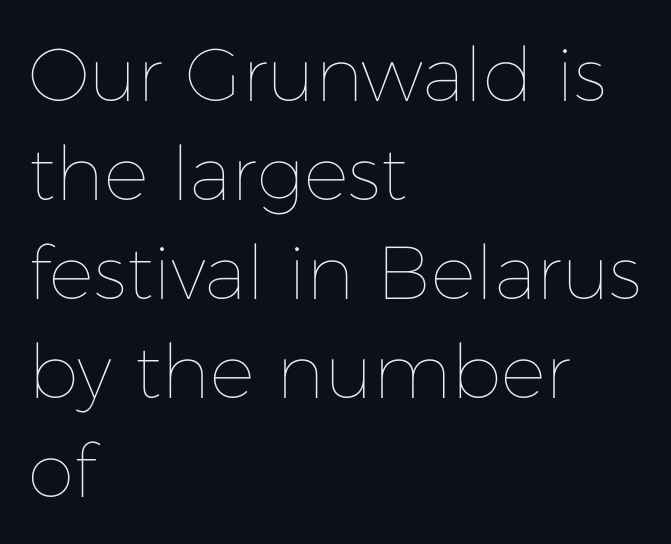
The image shows 75 px thin type, upright; set left-aligned, normal line spacing (1.32x), normal letter spacing, not underlined; low stroke contrast and a medium x-height.
